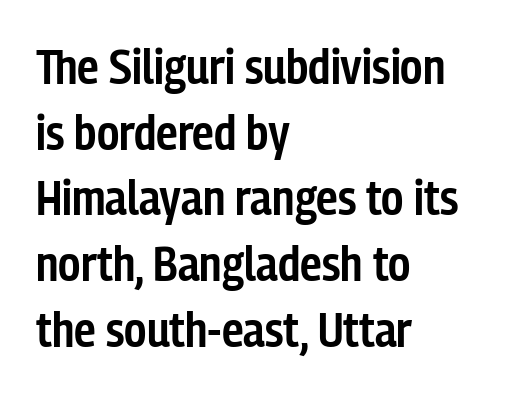
{"serif": "no", "italic": "no", "bold": "semi", "weight": "semibold", "width": "condensed", "stroke_contrast": "low", "x_height": "medium", "monospaced": "no", "underline": "no", "align": "left", "line_spacing": "normal", "line_spacing_ratio": 1.34, "letter_spacing": "normal", "letter_spacing_em": 0.0, "glyph_px": 49}
